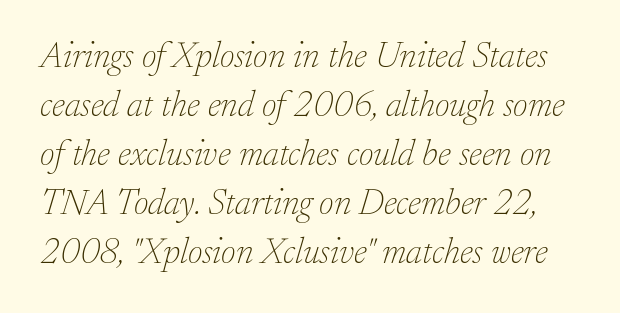
Q: Is the text bold? A: No.
Q: Is the text italic (slanted)? A: Yes, it leans right by about 17 degrees.
Q: Is the typeface a serif or a sans-serif typeface? A: Serif.
Q: Is the text underlined? A: No.
Q: Is the spacing between letters normal or unusually wide? A: Normal.
Q: Is the spacing between lines tight, normal or loose? A: Normal.
Q: Width (condensed, normal, or wide)? A: Normal.
Q: Stroke contrast? A: Low.
Q: x-height? A: Small.
Q: Monospaced? A: No.
